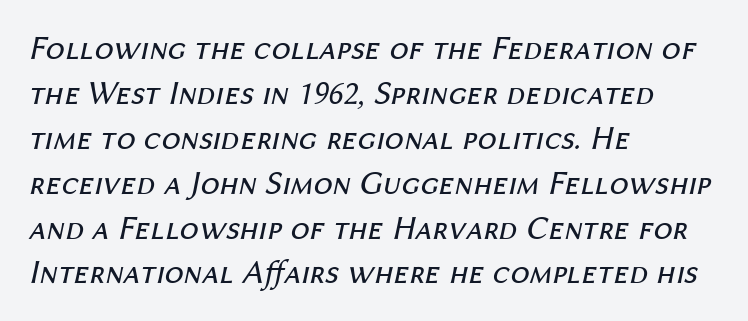
The image shows 34 px regular-weight type, italic (leaning right); set left-aligned, normal line spacing (1.32x), normal letter spacing, not underlined; medium stroke contrast and a medium x-height.
